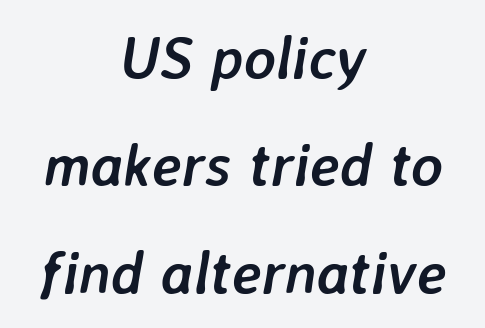
Compared with typical body copy, the letter spacing here is the same. Summary of weight: heavy, a full bold. Slanted lettering throughout. Each letter keeps its own natural width here, so spacing adapts to shape. Lines of text with bare space underneath. In CSS terms this would be text-align: center.
